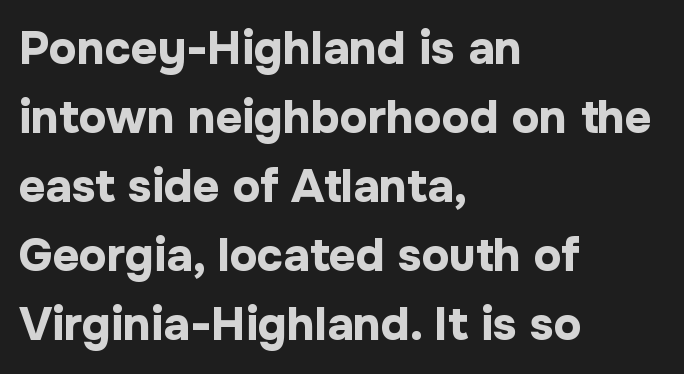
Q: Is the text bold? A: Yes.
Q: Is the text italic (slanted)? A: No, it is upright.
Q: Is the typeface a serif or a sans-serif typeface? A: Sans-serif.
Q: Is the text underlined? A: No.
Q: How is the paragraph aligned? A: Left-aligned.
Q: Is the spacing between letters normal or unusually wide? A: Normal.
Q: Is the spacing between lines tight, normal or loose? A: Normal.
Q: Width (condensed, normal, or wide)? A: Normal.
Q: Stroke contrast? A: Low.
Q: x-height? A: Medium.
Q: Monospaced? A: No.
